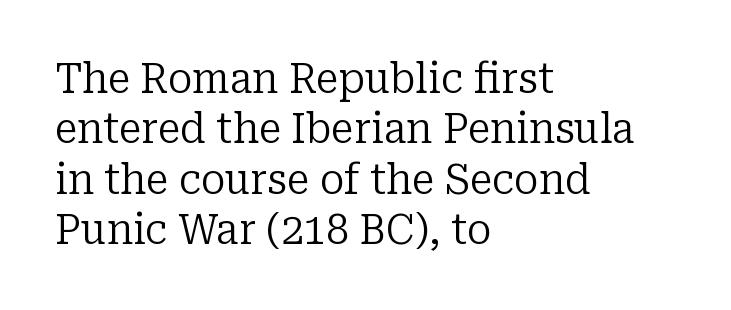
{"serif": "yes", "italic": "no", "bold": "no", "weight": "regular", "width": "normal", "stroke_contrast": "low", "x_height": "medium", "monospaced": "no", "underline": "no", "align": "left", "line_spacing_ratio": 1.23, "letter_spacing": "normal", "letter_spacing_em": 0.0, "glyph_px": 41}
